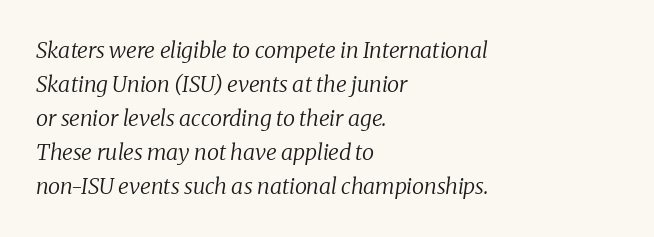
{"italic": "yes", "lean": "right", "slant_degrees": 8, "bold": "no", "underline": "no", "align": "left", "line_spacing": "normal", "line_spacing_ratio": 1.55, "letter_spacing": "normal", "letter_spacing_em": 0.0, "glyph_px": 22}
